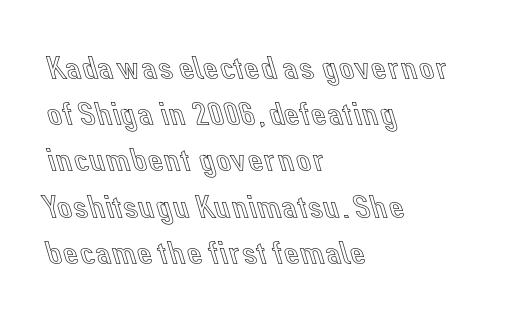
{"width": "normal", "x_height": "medium", "monospaced": "no", "underline": "no", "align": "left", "line_spacing": "normal", "line_spacing_ratio": 1.36, "letter_spacing": "normal", "letter_spacing_em": 0.0, "glyph_px": 34}
